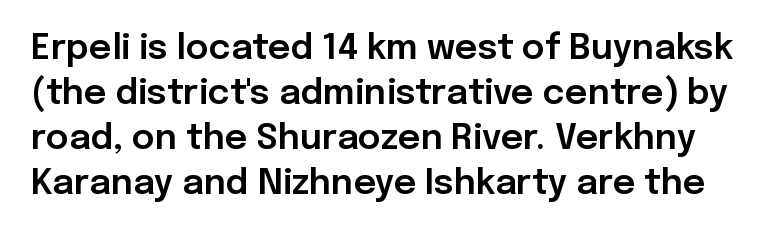
The image shows 35 px sans-serif type, upright; set normal line spacing (1.29x), normal letter spacing, not underlined; low stroke contrast and a medium x-height.
